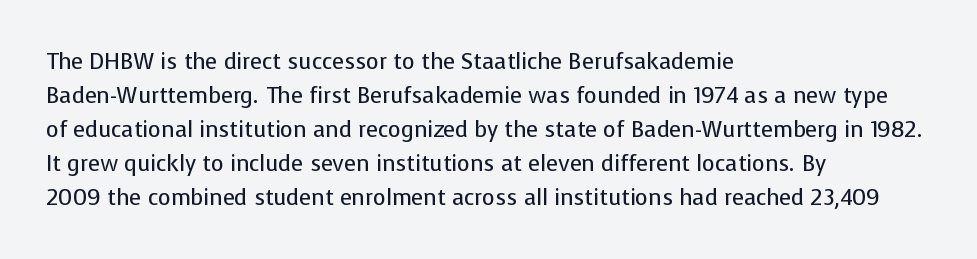
These lines stack with their left ends in a neat column. Any mark beneath the type? The region is blank. Short note: letters normally spaced. The type sits square on the baseline with zero lean.
